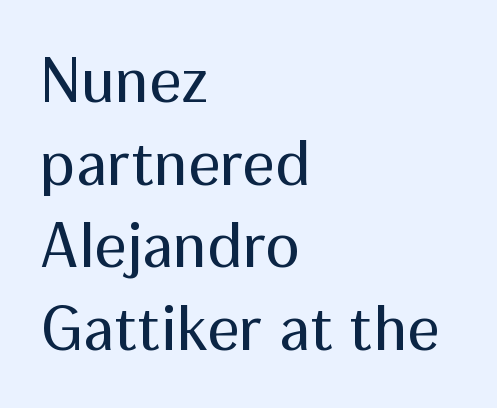
{"serif": "no", "italic": "no", "bold": "no", "weight": "regular", "width": "normal", "stroke_contrast": "medium", "x_height": "medium", "monospaced": "no", "underline": "no", "align": "left", "line_spacing": "normal", "line_spacing_ratio": 1.29, "letter_spacing": "normal", "letter_spacing_em": 0.0, "glyph_px": 64}
